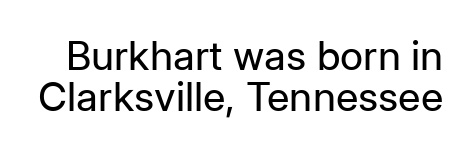
The image shows 40 px regular-weight sans-serif type, upright; set tight line spacing (1.03x), normal letter spacing, not underlined; low stroke contrast and a medium x-height.
